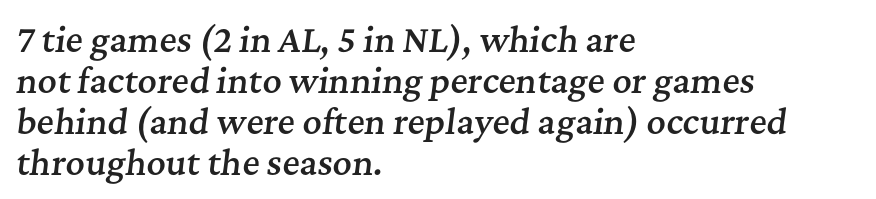
Descender tails drop into unmarked territory. The strokes are fattened partway — semibold, not bold. The line texture is even and compact thanks to regular tracking. The text block is weighted toward the left margin, trailing off unevenly rightward. Yep, that's italic — everything's leaning. The face used here is proportionally spaced, like ordinary book or web type.
